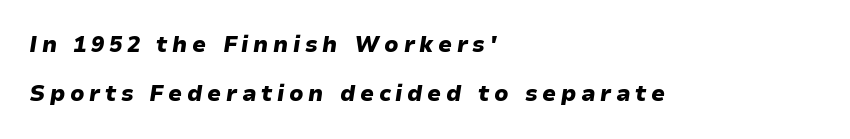
{"italic": "yes", "lean": "right", "slant_degrees": 9, "bold": "yes", "underline": "no", "align": "left", "line_spacing": "loose", "line_spacing_ratio": 2.23, "letter_spacing": "wide", "letter_spacing_em": 0.21, "glyph_px": 22}
